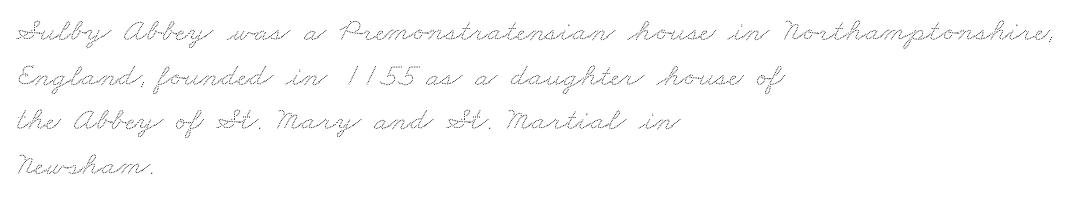
{"width": "wide", "stroke_contrast": "low", "x_height": "small", "monospaced": "no", "underline": "no", "align": "left", "line_spacing": "normal", "line_spacing_ratio": 1.35, "letter_spacing": "normal", "letter_spacing_em": 0.0, "glyph_px": 33}
